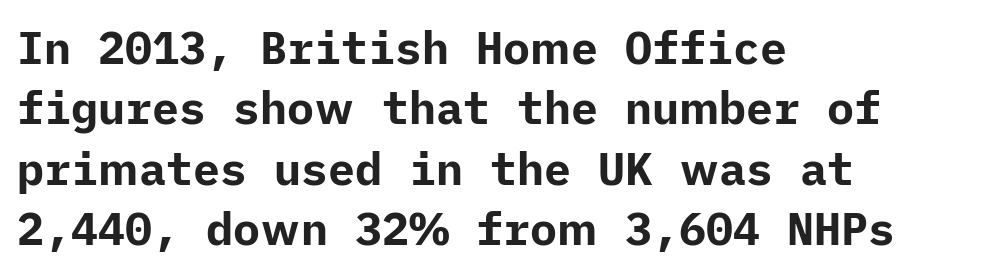
Q: Is the text bold? A: Yes.
Q: Is the text italic (slanted)? A: No, it is upright.
Q: Is the typeface a serif or a sans-serif typeface? A: Sans-serif.
Q: Is the text underlined? A: No.
Q: How is the paragraph aligned? A: Left-aligned.
Q: Is the spacing between letters normal or unusually wide? A: Normal.
Q: Is the spacing between lines tight, normal or loose? A: Normal.
Q: Width (condensed, normal, or wide)? A: Normal.
Q: Stroke contrast? A: Low.
Q: x-height? A: Medium.
